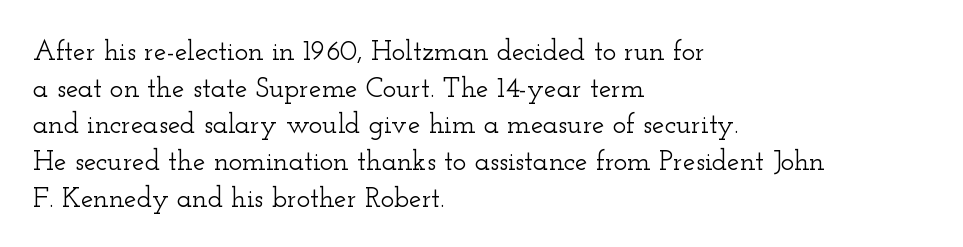
{"serif": "yes", "italic": "no", "width": "wide", "stroke_contrast": "low", "x_height": "small", "monospaced": "no", "underline": "no", "align": "left", "line_spacing": "normal", "line_spacing_ratio": 1.31, "letter_spacing": "normal", "letter_spacing_em": 0.0, "glyph_px": 28}
